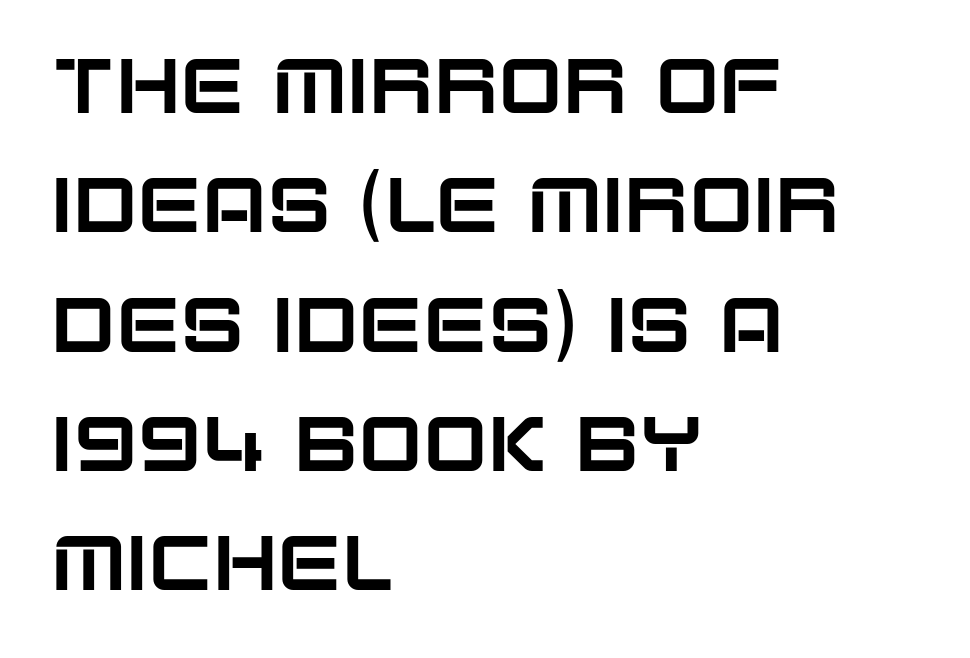
The image shows 77 px sans-serif type, upright; set left-aligned, normal line spacing (1.55x), normal letter spacing, not underlined; low stroke contrast and a large x-height.
